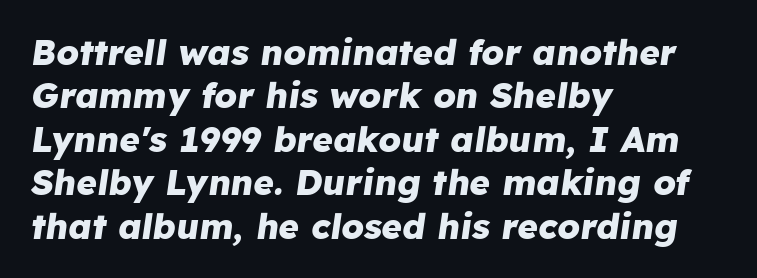
{"italic": "yes", "lean": "right", "slant_degrees": 8, "bold": "yes", "weight": "heavy", "width": "normal", "stroke_contrast": "low", "x_height": "medium", "monospaced": "no", "underline": "no", "align": "left", "line_spacing_ratio": 1.24, "letter_spacing": "normal", "letter_spacing_em": 0.0, "glyph_px": 35}
